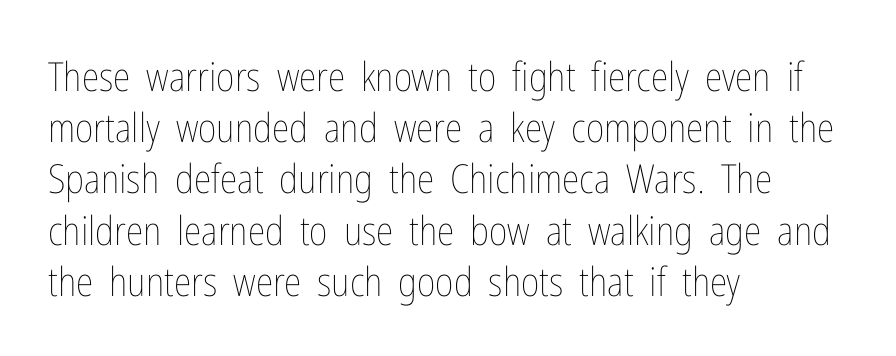
{"italic": "no", "bold": "no", "weight": "thin", "width": "condensed", "stroke_contrast": "low", "x_height": "medium", "monospaced": "no", "underline": "no", "align": "left", "line_spacing": "normal", "line_spacing_ratio": 1.28, "letter_spacing": "normal", "letter_spacing_em": 0.0, "glyph_px": 40}
